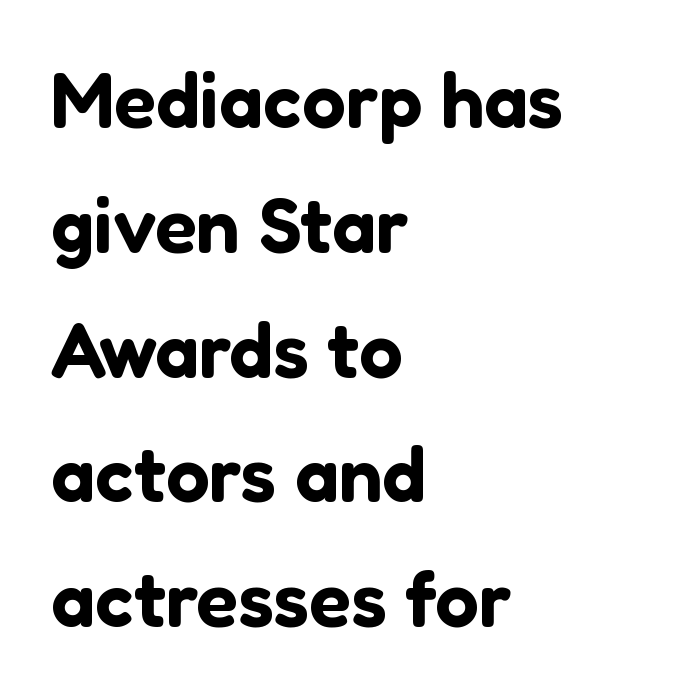
The image shows 78 px sans-serif type, upright; set left-aligned, normal line spacing (1.6x), normal letter spacing, not underlined; low stroke contrast and a medium x-height.
